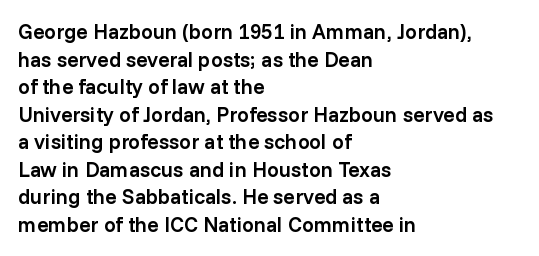
{"italic": "no", "bold": "semi", "underline": "no", "align": "left", "line_spacing": "normal", "line_spacing_ratio": 1.31, "letter_spacing": "normal", "letter_spacing_em": 0.0, "glyph_px": 21}
